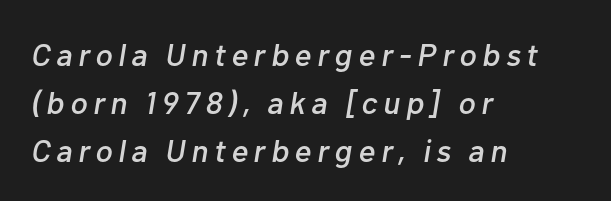
{"italic": "yes", "lean": "right", "slant_degrees": 10, "width": "normal", "stroke_contrast": "low", "x_height": "medium", "monospaced": "no", "underline": "no", "align": "left", "line_spacing": "normal", "line_spacing_ratio": 1.5, "glyph_px": 32}
